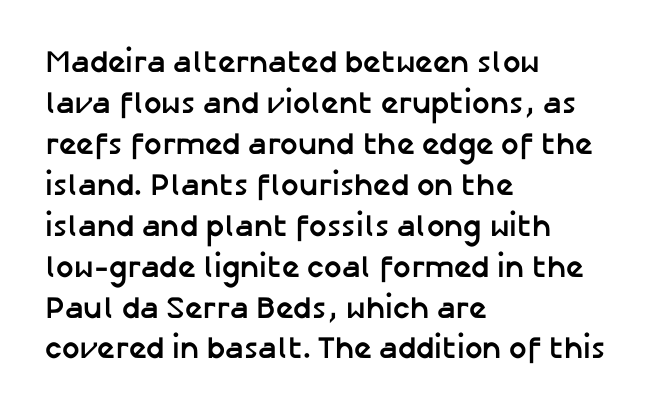
{"serif": "no", "italic": "no", "bold": "yes", "weight": "semibold", "width": "normal", "stroke_contrast": "low", "x_height": "medium", "monospaced": "no", "underline": "no", "align": "left", "line_spacing": "normal", "line_spacing_ratio": 1.32, "letter_spacing": "normal", "letter_spacing_em": 0.0, "glyph_px": 31}
